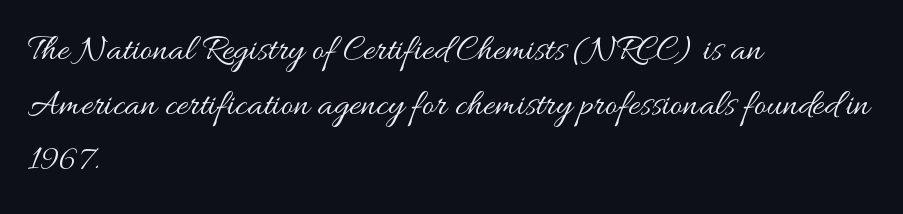
Q: Is the text bold? A: No.
Q: Is the text italic (slanted)? A: Yes.
Q: Is the text underlined? A: No.
Q: How is the paragraph aligned? A: Left-aligned.
Q: Is the spacing between letters normal or unusually wide? A: Normal.
Q: Is the spacing between lines tight, normal or loose? A: Normal.
Q: Width (condensed, normal, or wide)? A: Wide.
Q: Stroke contrast? A: Medium.
Q: x-height? A: Small.
Q: Monospaced? A: No.
